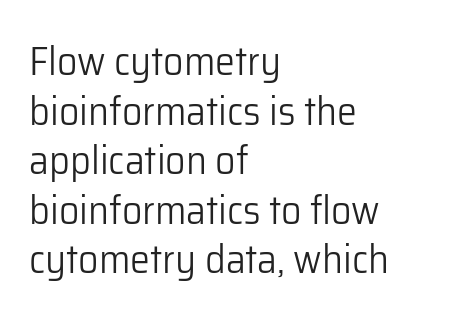
Q: Is the text bold? A: No.
Q: Is the text italic (slanted)? A: No, it is upright.
Q: Is the typeface a serif or a sans-serif typeface? A: Sans-serif.
Q: Is the text underlined? A: No.
Q: How is the paragraph aligned? A: Left-aligned.
Q: Is the spacing between letters normal or unusually wide? A: Normal.
Q: Width (condensed, normal, or wide)? A: Normal.
Q: Stroke contrast? A: Low.
Q: x-height? A: Medium.
Q: Monospaced? A: No.
